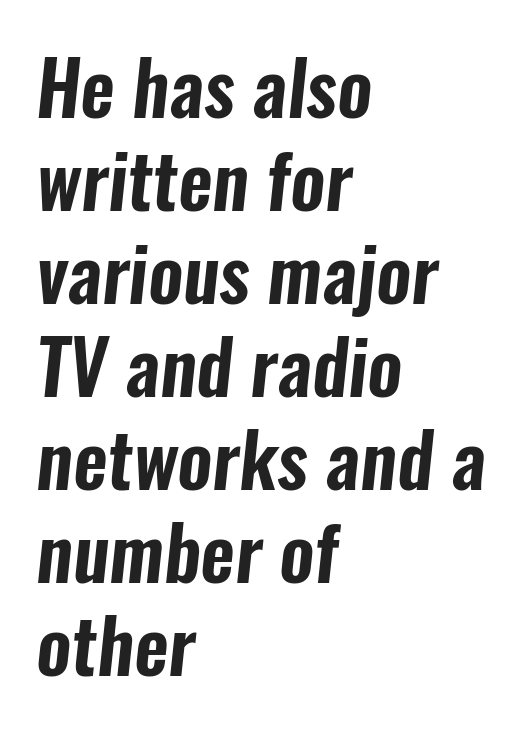
{"serif": "no", "width": "condensed", "stroke_contrast": "low", "x_height": "medium", "monospaced": "no", "underline": "no", "align": "left", "line_spacing_ratio": 1.24, "letter_spacing": "normal", "letter_spacing_em": 0.0, "glyph_px": 75}
